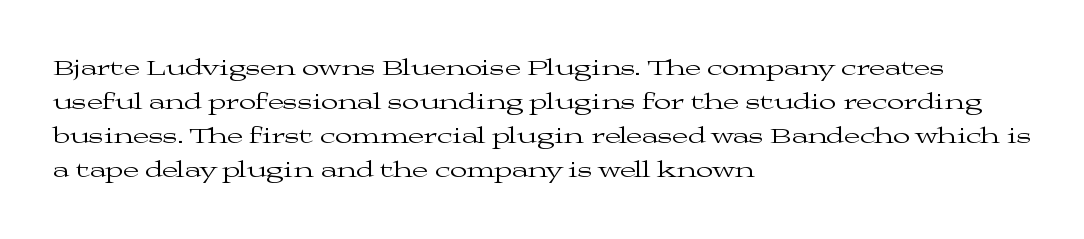
The type sits square on the baseline with zero lean. Stem width sits at or under what a default text font uses. Horizontally, the lines are justified to the leading edge only. This sample keeps an unexceptional amount of space between lines. The space beneath each line is pristine and unruled. There is no visible air inserted between adjacent glyphs.
